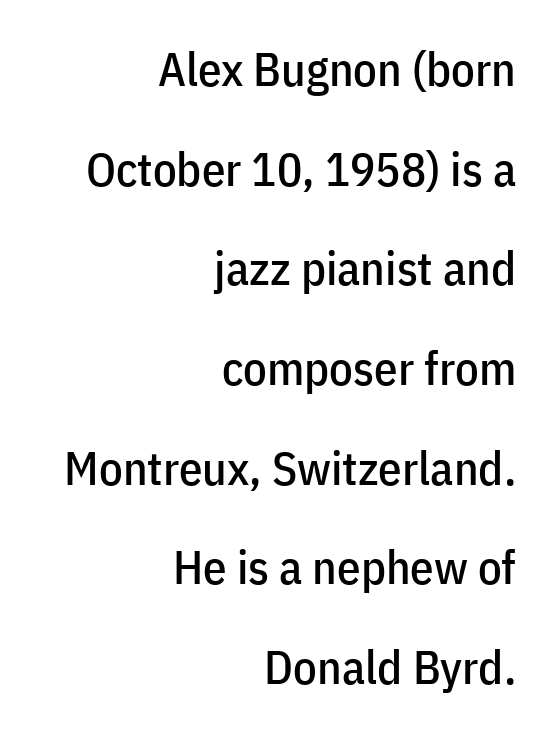
The image shows 47 px condensed sans-serif type, upright; set right-aligned, loose line spacing (2.12x), normal letter spacing, not underlined; low stroke contrast and a medium x-height.
